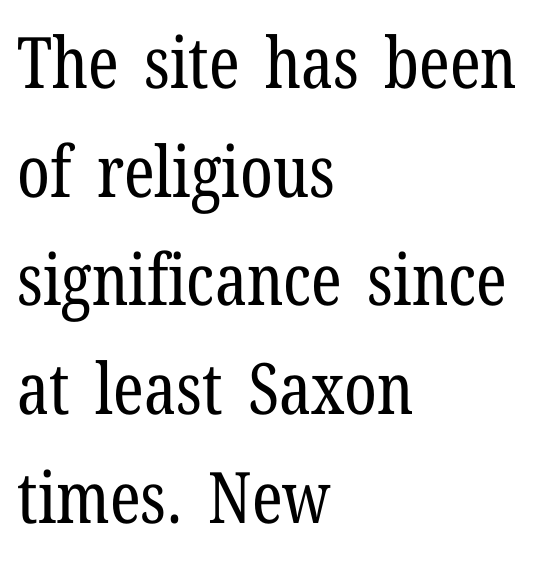
Clear beneath every line of the passage. The ragged edge is on the right, which tells us the setting is flush left. The block of text has a typical density, with ordinary space between rows. On a weight scale, this lands at 450 or below.
